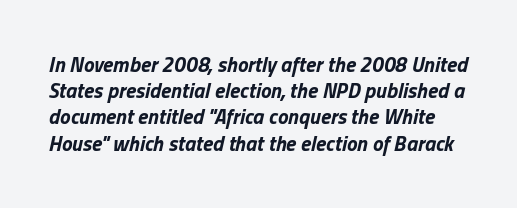
{"italic": "yes", "lean": "right", "slant_degrees": 13, "bold": "yes", "underline": "no", "line_spacing": "normal", "line_spacing_ratio": 1.25, "letter_spacing": "normal", "letter_spacing_em": 0.0, "glyph_px": 21}
